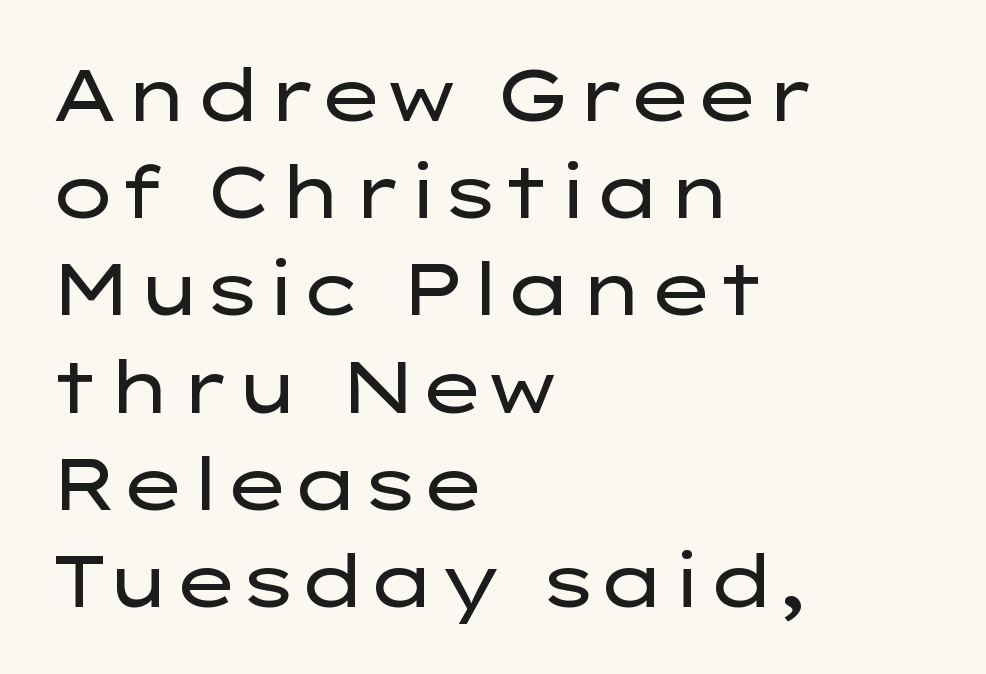
{"serif": "no", "italic": "no", "bold": "no", "weight": "regular", "width": "wide", "stroke_contrast": "low", "x_height": "medium", "monospaced": "no", "underline": "no", "align": "left", "line_spacing": "normal", "line_spacing_ratio": 1.35, "letter_spacing": "normal", "letter_spacing_em": 0.0, "glyph_px": 72}
